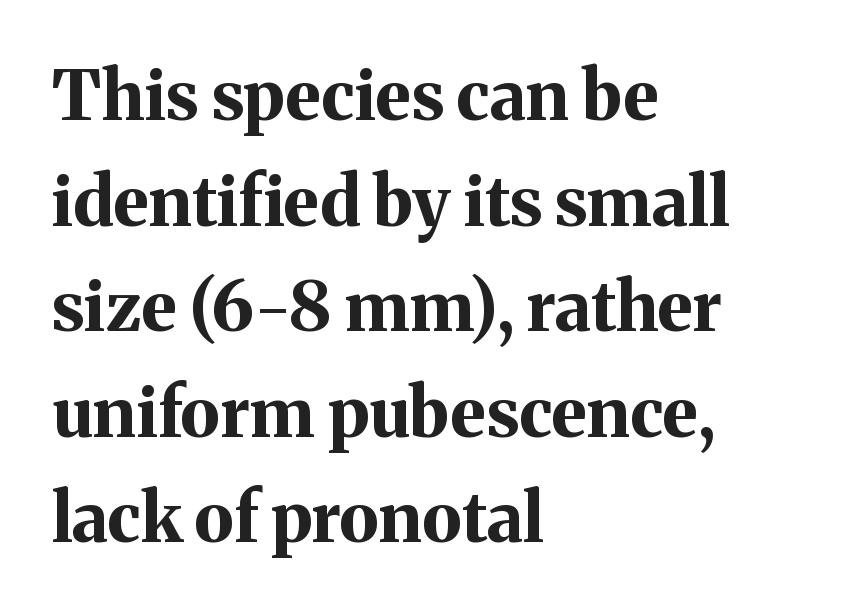
{"serif": "yes", "italic": "no", "bold": "yes", "weight": "bold", "width": "normal", "stroke_contrast": "medium", "x_height": "medium", "monospaced": "no", "underline": "no", "align": "left", "line_spacing": "normal", "line_spacing_ratio": 1.53, "letter_spacing": "normal", "letter_spacing_em": 0.0, "glyph_px": 69}
